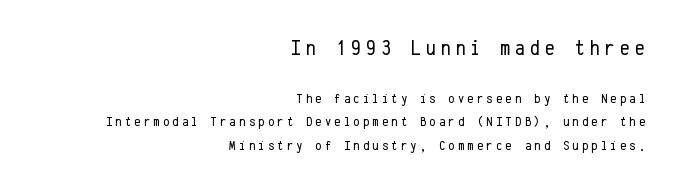
Q: Is the text bold? A: No.
Q: Is the text italic (slanted)? A: No, it is upright.
Q: Is the text underlined? A: No.
Q: How is the paragraph aligned? A: Right-aligned.
Q: Is the spacing between letters normal or unusually wide? A: Unusually wide.
Q: Is the spacing between lines tight, normal or loose? A: Normal.
Q: Which block of text is set in a larger size, the first (top) or the second (bottom)? A: The first (top) one.
